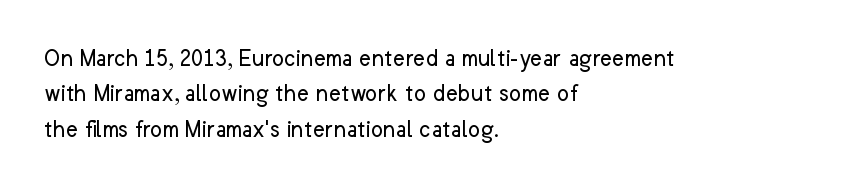
The image shows 26 px text type, upright; set left-aligned, normal line spacing (1.36x), normal letter spacing, not underlined.
